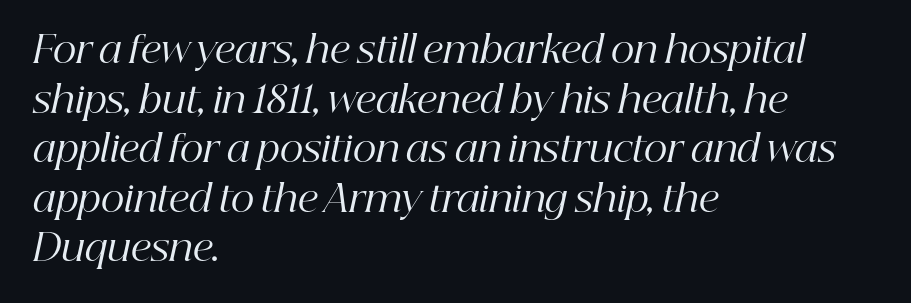
{"serif": "yes", "italic": "yes", "lean": "right", "slant_degrees": 12, "bold": "no", "weight": "regular", "width": "normal", "stroke_contrast": "high", "x_height": "medium", "monospaced": "no", "underline": "no", "align": "left", "line_spacing": "normal", "line_spacing_ratio": 1.34, "letter_spacing": "normal", "letter_spacing_em": 0.0, "glyph_px": 37}
